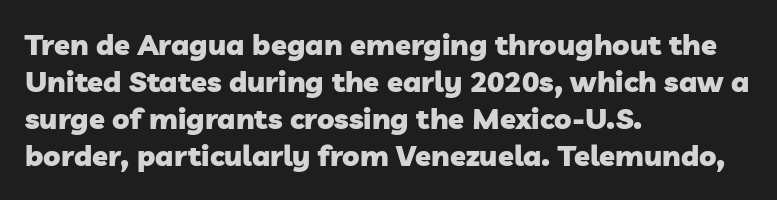
Q: Is the text bold? A: Yes.
Q: Is the typeface a serif or a sans-serif typeface? A: Sans-serif.
Q: Is the text underlined? A: No.
Q: How is the paragraph aligned? A: Left-aligned.
Q: Is the spacing between letters normal or unusually wide? A: Normal.
Q: Is the spacing between lines tight, normal or loose? A: Normal.
Q: Width (condensed, normal, or wide)? A: Normal.
Q: Stroke contrast? A: Low.
Q: x-height? A: Medium.
Q: Monospaced? A: No.
